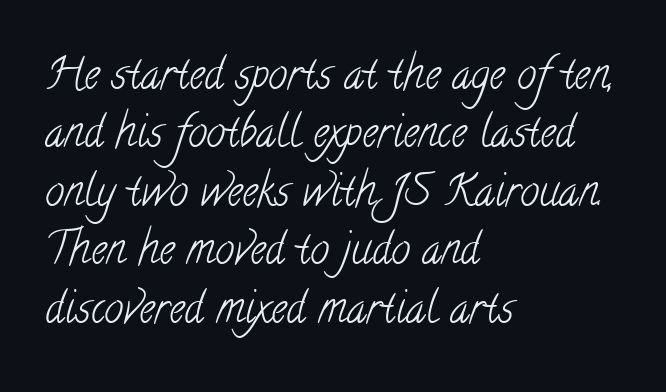
The text block is weighted toward the left margin, trailing off unevenly rightward. Spacing verdict: proportional, widths tailored to each character. What's the leading like? Ordinary, nothing unusual.
